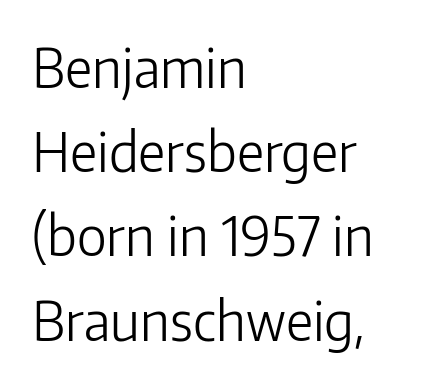
The image shows 54 px light sans-serif type, upright; set left-aligned, normal line spacing (1.56x), normal letter spacing, not underlined; low stroke contrast and a medium x-height.
